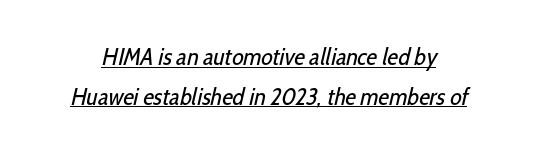
The rendering keeps characters at their native spacing. Compared with undecorated copy, this sample adds a rule below the words. Heft: none added — not bold. Students, observe: this is what conventionally led text looks like.
